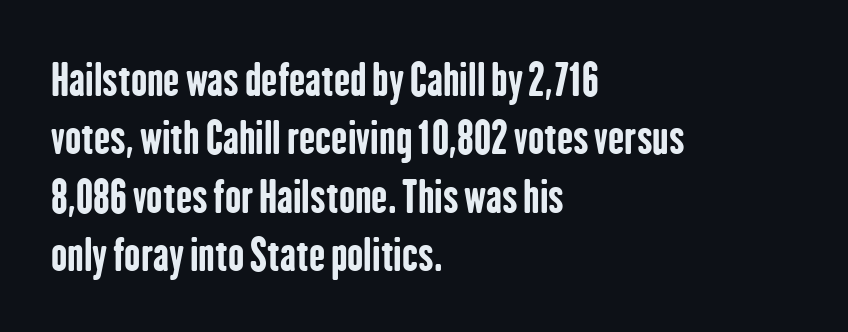
Q: Is the text bold? A: Yes.
Q: Is the text italic (slanted)? A: No, it is upright.
Q: Is the typeface a serif or a sans-serif typeface? A: Sans-serif.
Q: Is the text underlined? A: No.
Q: How is the paragraph aligned? A: Left-aligned.
Q: Is the spacing between letters normal or unusually wide? A: Normal.
Q: Is the spacing between lines tight, normal or loose? A: Normal.
Q: Width (condensed, normal, or wide)? A: Condensed.
Q: Stroke contrast? A: Low.
Q: x-height? A: Medium.
Q: Monospaced? A: No.
